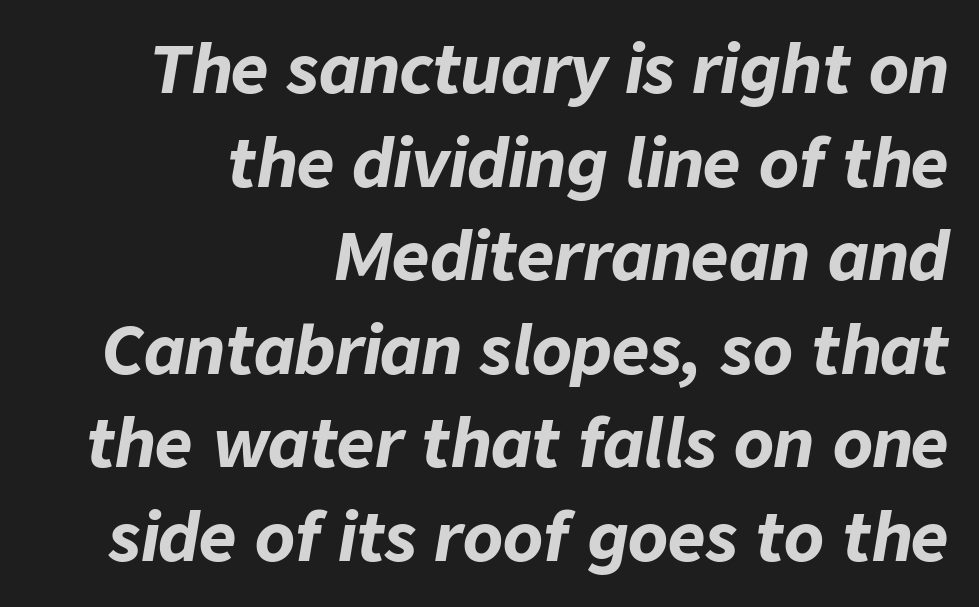
Q: Is the text bold? A: Yes.
Q: Is the text italic (slanted)? A: Yes, it leans right by about 9 degrees.
Q: Is the text underlined? A: No.
Q: How is the paragraph aligned? A: Right-aligned.
Q: Is the spacing between letters normal or unusually wide? A: Normal.
Q: Is the spacing between lines tight, normal or loose? A: Normal.
Q: Width (condensed, normal, or wide)? A: Normal.
Q: Stroke contrast? A: Low.
Q: x-height? A: Medium.
Q: Monospaced? A: No.
